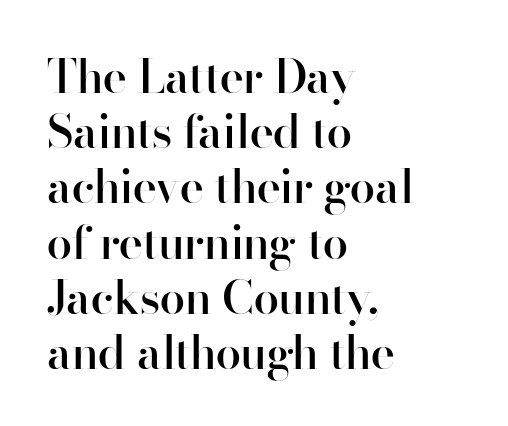
{"serif": "no", "italic": "no", "bold": "semi", "weight": "semibold", "width": "normal", "stroke_contrast": "high", "x_height": "small", "monospaced": "no", "underline": "no", "align": "left", "line_spacing_ratio": 1.2, "letter_spacing": "normal", "letter_spacing_em": 0.0, "glyph_px": 46}
